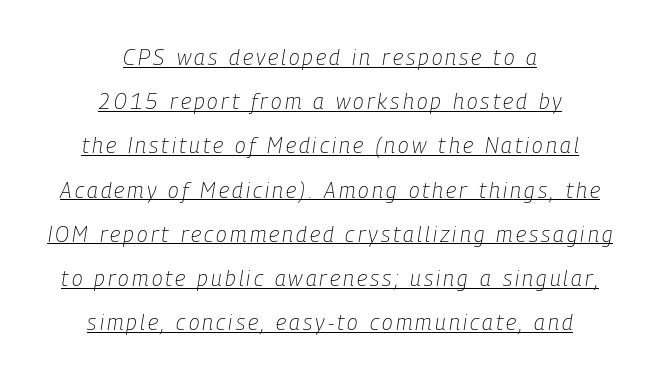
Q: Is the text bold? A: No.
Q: Is the text italic (slanted)? A: Yes, it leans right by about 9 degrees.
Q: Is the text underlined? A: Yes.
Q: How is the paragraph aligned? A: Centered.
Q: Is the spacing between lines tight, normal or loose? A: Loose.
